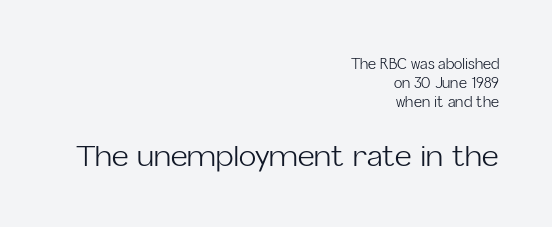
The image shows 29 px light sans-serif type, upright; set right-aligned, normal line spacing (1.35x), normal letter spacing, not underlined; the second (bottom) block is 2.07x larger; low stroke contrast and a medium x-height.
